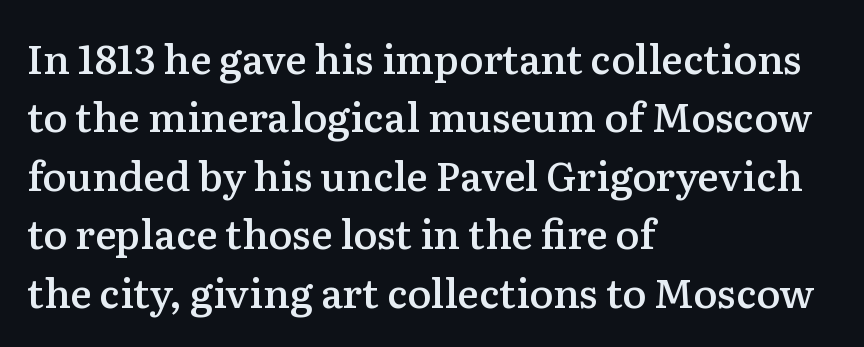
{"serif": "yes", "italic": "no", "bold": "semi", "weight": "semibold", "width": "normal", "stroke_contrast": "medium", "x_height": "medium", "monospaced": "no", "underline": "no", "align": "left", "line_spacing": "normal", "line_spacing_ratio": 1.46, "letter_spacing": "normal", "letter_spacing_em": 0.0, "glyph_px": 40}
